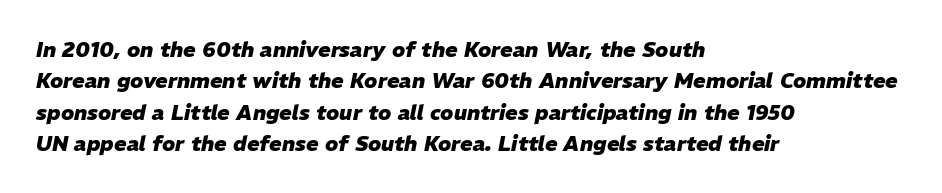
Q: Is the text bold? A: Yes.
Q: Is the text italic (slanted)? A: Yes, it leans right by about 11 degrees.
Q: Is the text underlined? A: No.
Q: How is the paragraph aligned? A: Left-aligned.
Q: Is the spacing between letters normal or unusually wide? A: Normal.
Q: Is the spacing between lines tight, normal or loose? A: Normal.
